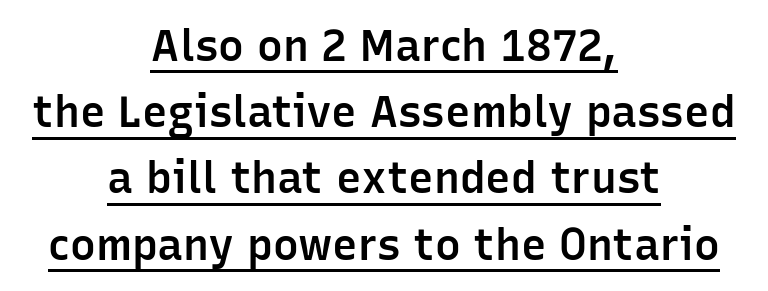
Q: Is the text bold? A: Semi-bold.
Q: Is the text italic (slanted)? A: No, it is upright.
Q: Is the typeface a serif or a sans-serif typeface? A: Sans-serif.
Q: Is the text underlined? A: Yes.
Q: How is the paragraph aligned? A: Centered.
Q: Is the spacing between letters normal or unusually wide? A: Normal.
Q: Is the spacing between lines tight, normal or loose? A: Normal.
Q: Width (condensed, normal, or wide)? A: Normal.
Q: Stroke contrast? A: Low.
Q: x-height? A: Medium.
Q: Monospaced? A: No.
